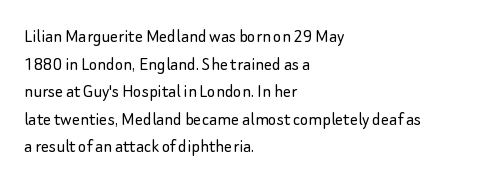
The image shows 20 px text type, upright; set left-aligned, normal line spacing (1.38x), normal letter spacing, not underlined.
